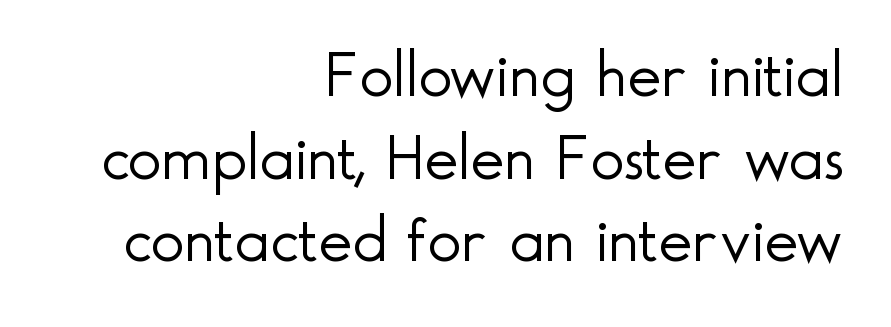
The letters sit at their default tracking, neither squeezed nor spread. Right-aligned paragraph, ragged on the left. The rows are spaced the way most documents space them. Does the type have serifs? No, each stem ends abruptly.
